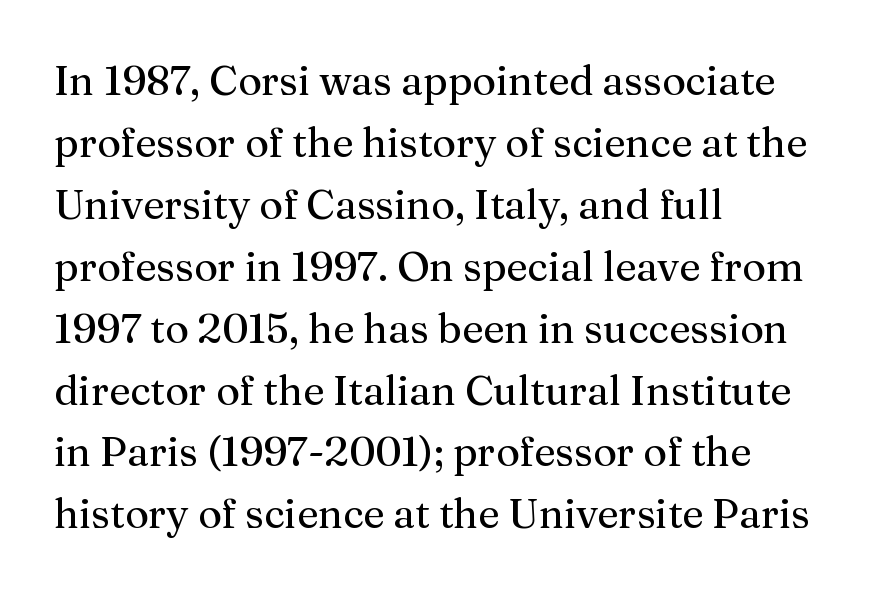
{"serif": "yes", "italic": "no", "bold": "no", "weight": "regular", "width": "normal", "stroke_contrast": "medium", "x_height": "medium", "monospaced": "no", "underline": "no", "align": "left", "line_spacing": "normal", "line_spacing_ratio": 1.51, "letter_spacing": "normal", "letter_spacing_em": 0.0, "glyph_px": 41}
